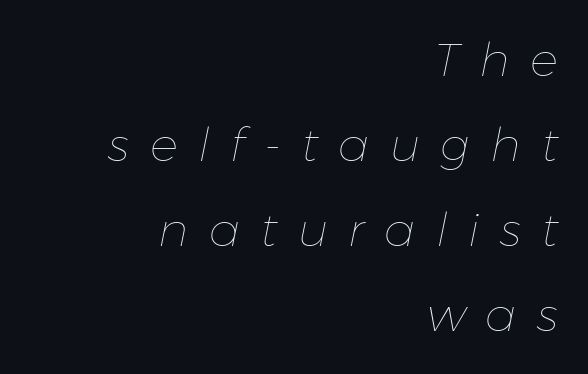
{"italic": "yes", "lean": "right", "slant_degrees": 11, "bold": "no", "weight": "thin", "width": "normal", "stroke_contrast": "low", "x_height": "medium", "monospaced": "no", "underline": "no", "align": "right", "line_spacing_ratio": 1.81, "letter_spacing": "wide", "letter_spacing_em": 0.43, "glyph_px": 47}
